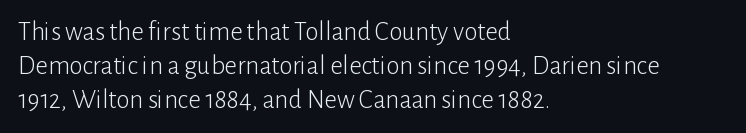
Q: Is the text bold? A: No.
Q: Is the text italic (slanted)? A: No, it is upright.
Q: Is the text underlined? A: No.
Q: How is the paragraph aligned? A: Left-aligned.
Q: Is the spacing between letters normal or unusually wide? A: Normal.
Q: Is the spacing between lines tight, normal or loose? A: Normal.
